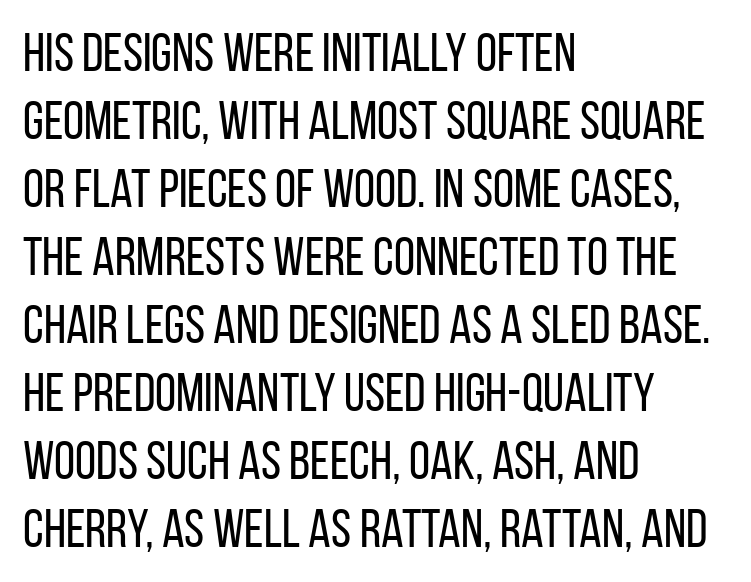
The face used here is proportionally spaced, like ordinary book or web type. Caption: standard tracking, unaltered. The type sits square on the baseline with zero lean. These lines are composed in type without serifs. Ink coverage per letter is moderate at most.
